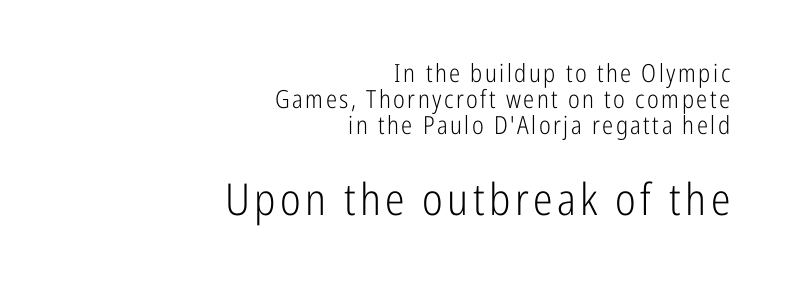
{"serif": "no", "italic": "no", "bold": "no", "weight": "light", "width": "condensed", "stroke_contrast": "low", "x_height": "medium", "monospaced": "no", "underline": "no", "align": "right", "line_spacing": "tight", "line_spacing_ratio": 1.04, "larger_block": "second", "size_ratio": 1.76, "glyph_px": 44}
